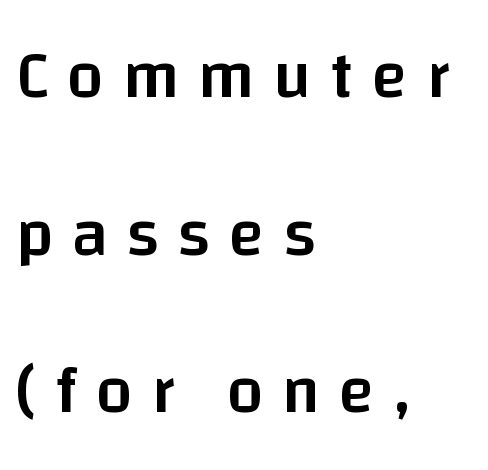
Q: Is the text bold? A: Semi-bold.
Q: Is the text italic (slanted)? A: No, it is upright.
Q: Is the typeface a serif or a sans-serif typeface? A: Sans-serif.
Q: Is the text underlined? A: No.
Q: How is the paragraph aligned? A: Left-aligned.
Q: Is the spacing between letters normal or unusually wide? A: Unusually wide.
Q: Is the spacing between lines tight, normal or loose? A: Loose.
Q: Width (condensed, normal, or wide)? A: Normal.
Q: Stroke contrast? A: Low.
Q: x-height? A: Large.
Q: Monospaced? A: No.
